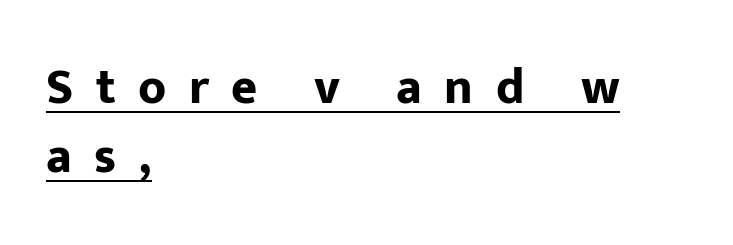
{"serif": "no", "italic": "no", "bold": "yes", "weight": "bold", "width": "normal", "stroke_contrast": "low", "x_height": "medium", "monospaced": "no", "underline": "yes", "align": "left", "line_spacing": "normal", "line_spacing_ratio": 1.38, "letter_spacing": "wide", "letter_spacing_em": 0.45, "glyph_px": 50}
